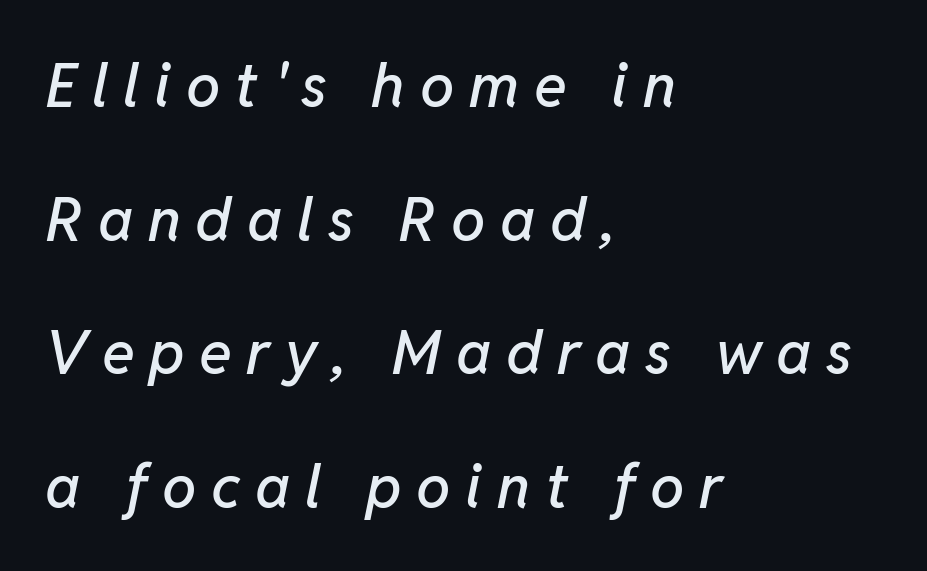
{"italic": "yes", "lean": "right", "slant_degrees": 11, "width": "normal", "stroke_contrast": "low", "x_height": "medium", "monospaced": "no", "underline": "no", "align": "left", "line_spacing": "loose", "line_spacing_ratio": 2.19, "letter_spacing": "wide", "letter_spacing_em": 0.24, "glyph_px": 61}
